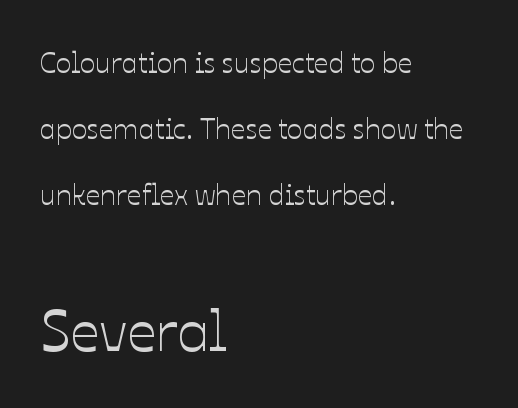
The block of text is sparse from top to bottom, with ample space between rows. These lines are rendered in a variable-pitch font. Reading down the block, your eye returns to a fixed left position each line. You can tell it's not italic because the verticals are truly vertical. Between one letter and the next there's only the usual sliver of space.
